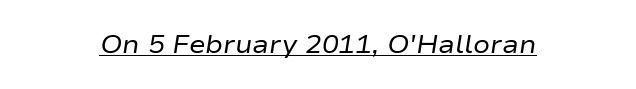
{"italic": "yes", "lean": "right", "slant_degrees": 9, "bold": "no", "underline": "yes", "align": "center", "letter_spacing": "normal", "letter_spacing_em": 0.0, "glyph_px": 25}
